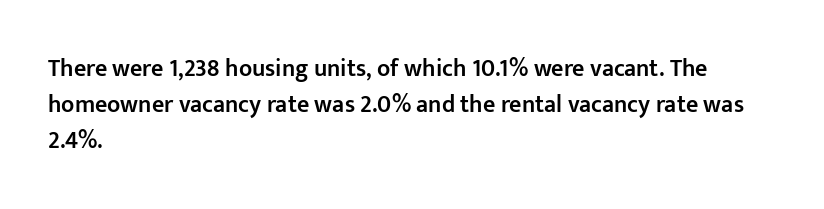
Does extra space separate the letters? No, they use regular spacing. Typographic density is moderately raised because the face is semibold. Do the letters lean? They stand straight. Each line starts at the same left margin while the right side varies. The line-height multiplier appears to be the usual default. Any mark beneath the type? The region is blank.
